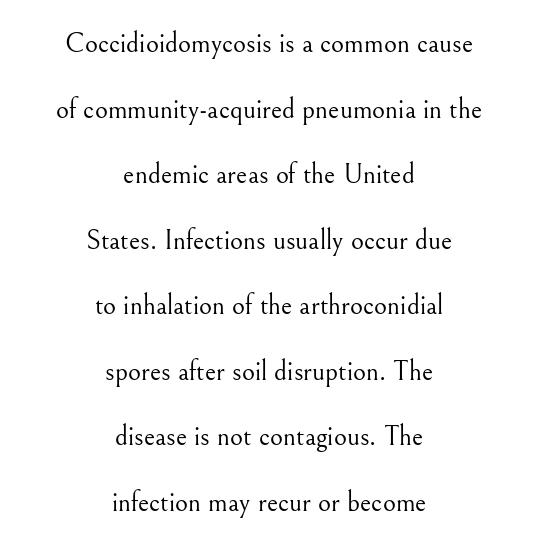
{"serif": "yes", "italic": "no", "bold": "no", "weight": "light", "width": "normal", "stroke_contrast": "medium", "x_height": "small", "monospaced": "no", "underline": "no", "align": "center", "line_spacing": "loose", "line_spacing_ratio": 2.34, "letter_spacing": "normal", "letter_spacing_em": 0.0, "glyph_px": 28}
